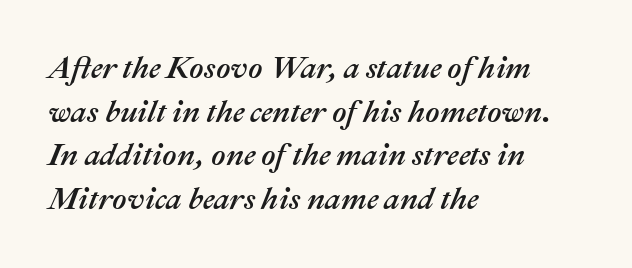
{"italic": "yes", "lean": "right", "slant_degrees": 22, "width": "normal", "stroke_contrast": "medium", "x_height": "medium", "monospaced": "no", "underline": "no", "align": "left", "line_spacing": "normal", "line_spacing_ratio": 1.41, "letter_spacing": "normal", "letter_spacing_em": 0.0, "glyph_px": 31}
